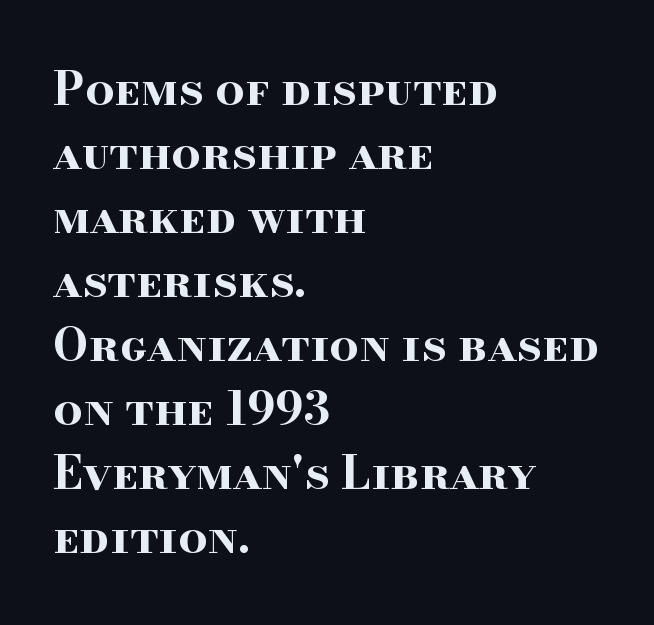
These lines were composed using upright roman letters. On the weight axis this lands at bold, roughly 700. Is this a fixed-width face? No — the glyphs have proportional, varying widths. What kind of face is this? One with serifs. The foot of each line stays bare and open. Compared with a centered layout, this one pins lines to the left instead.
